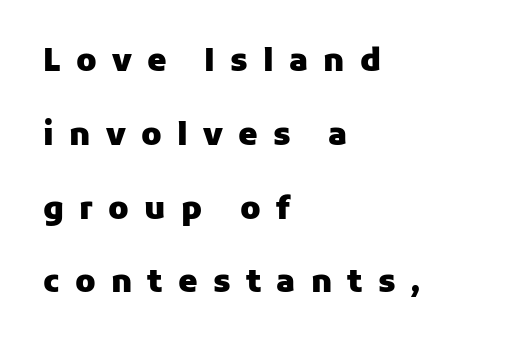
Q: Is the text bold? A: Yes.
Q: Is the text italic (slanted)? A: No, it is upright.
Q: Is the typeface a serif or a sans-serif typeface? A: Sans-serif.
Q: Is the text underlined? A: No.
Q: How is the paragraph aligned? A: Left-aligned.
Q: Is the spacing between letters normal or unusually wide? A: Unusually wide.
Q: Is the spacing between lines tight, normal or loose? A: Loose.
Q: Width (condensed, normal, or wide)? A: Normal.
Q: Stroke contrast? A: Low.
Q: x-height? A: Medium.
Q: Monospaced? A: No.
